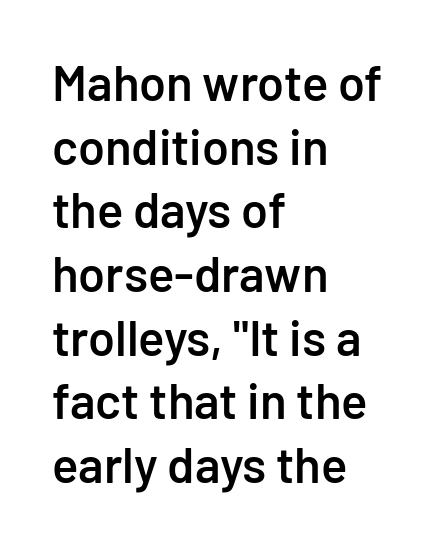
{"serif": "no", "italic": "no", "bold": "semi", "weight": "semibold", "width": "normal", "stroke_contrast": "low", "x_height": "medium", "monospaced": "no", "underline": "no", "align": "left", "line_spacing": "normal", "line_spacing_ratio": 1.3, "letter_spacing": "normal", "letter_spacing_em": 0.0, "glyph_px": 49}
